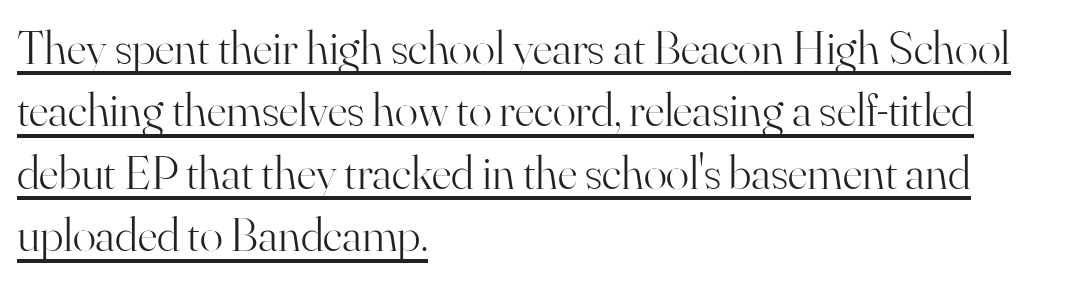
The image shows 48 px light serif type, upright; set left-aligned, normal line spacing (1.3x), normal letter spacing, underlined; high stroke contrast and a small x-height.
